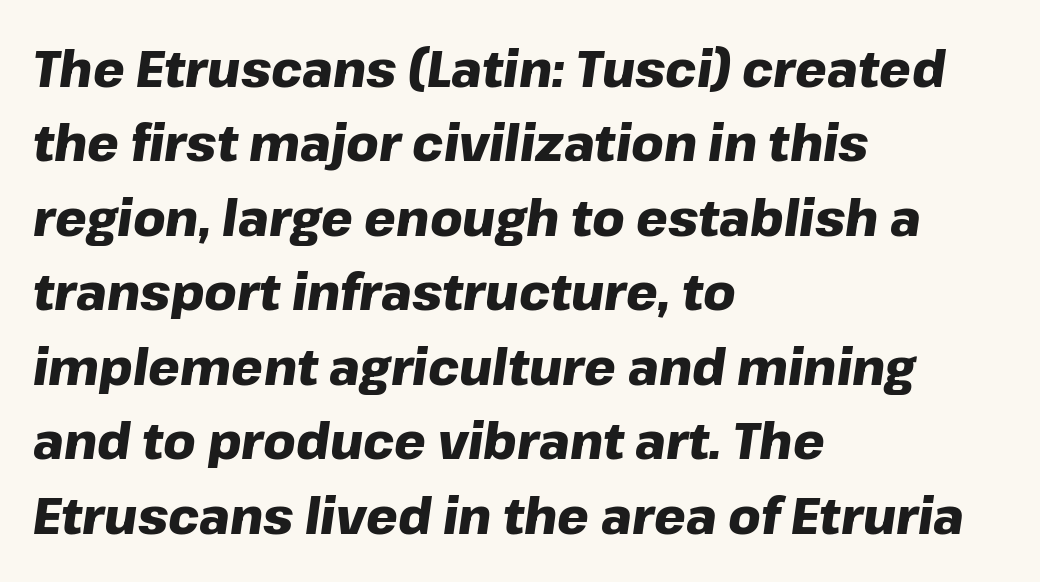
{"italic": "yes", "lean": "right", "slant_degrees": 8, "bold": "yes", "weight": "heavy", "width": "normal", "stroke_contrast": "low", "x_height": "medium", "monospaced": "no", "underline": "no", "align": "left", "line_spacing": "normal", "line_spacing_ratio": 1.49, "letter_spacing": "normal", "letter_spacing_em": 0.0, "glyph_px": 50}
